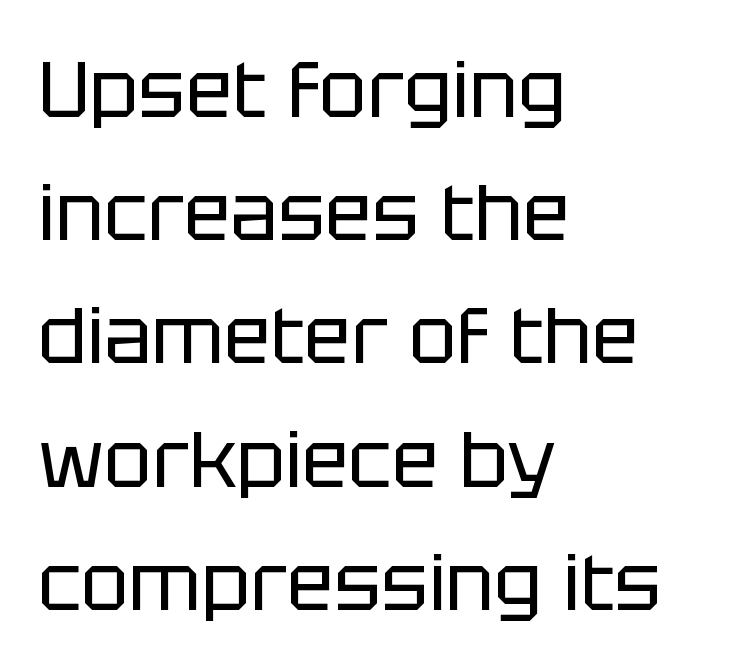
Q: Is the text bold? A: No.
Q: Is the text italic (slanted)? A: No, it is upright.
Q: Is the typeface a serif or a sans-serif typeface? A: Sans-serif.
Q: Is the text underlined? A: No.
Q: How is the paragraph aligned? A: Left-aligned.
Q: Is the spacing between letters normal or unusually wide? A: Normal.
Q: Is the spacing between lines tight, normal or loose? A: Normal.
Q: Width (condensed, normal, or wide)? A: Normal.
Q: Stroke contrast? A: Low.
Q: x-height? A: Large.
Q: Monospaced? A: No.
